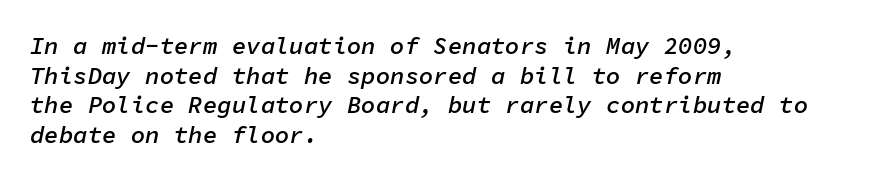
{"italic": "yes", "lean": "right", "slant_degrees": 11, "bold": "semi", "underline": "no", "align": "left", "line_spacing_ratio": 1.23, "letter_spacing": "normal", "letter_spacing_em": 0.0, "glyph_px": 24}
